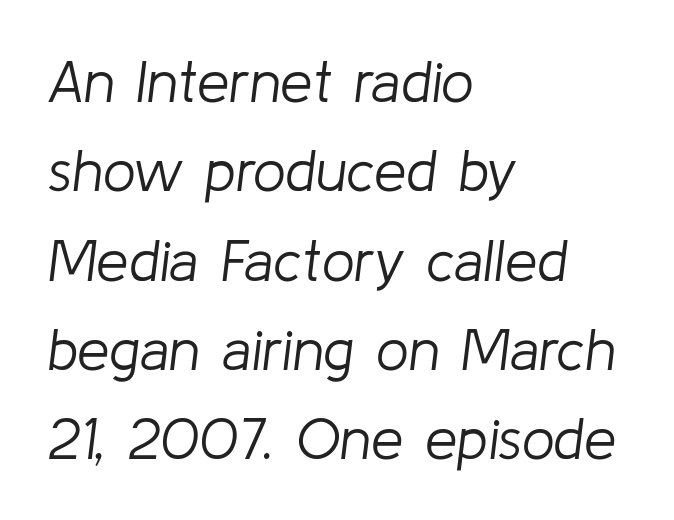
Q: Is the text bold? A: No.
Q: Is the text italic (slanted)? A: Yes, it leans right by about 8 degrees.
Q: Is the text underlined? A: No.
Q: How is the paragraph aligned? A: Left-aligned.
Q: Is the spacing between letters normal or unusually wide? A: Normal.
Q: Is the spacing between lines tight, normal or loose? A: Normal.
Q: Width (condensed, normal, or wide)? A: Normal.
Q: Stroke contrast? A: Low.
Q: x-height? A: Medium.
Q: Monospaced? A: No.
